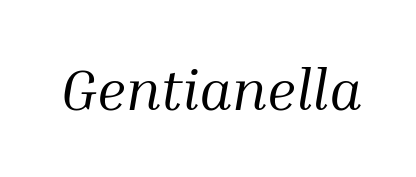
Q: Is the text bold? A: No.
Q: Is the text italic (slanted)? A: Yes, it leans right by about 10 degrees.
Q: Is the typeface a serif or a sans-serif typeface? A: Serif.
Q: Is the text underlined? A: No.
Q: Is the spacing between letters normal or unusually wide? A: Normal.
Q: Width (condensed, normal, or wide)? A: Normal.
Q: Stroke contrast? A: Medium.
Q: x-height? A: Medium.
Q: Monospaced? A: No.
